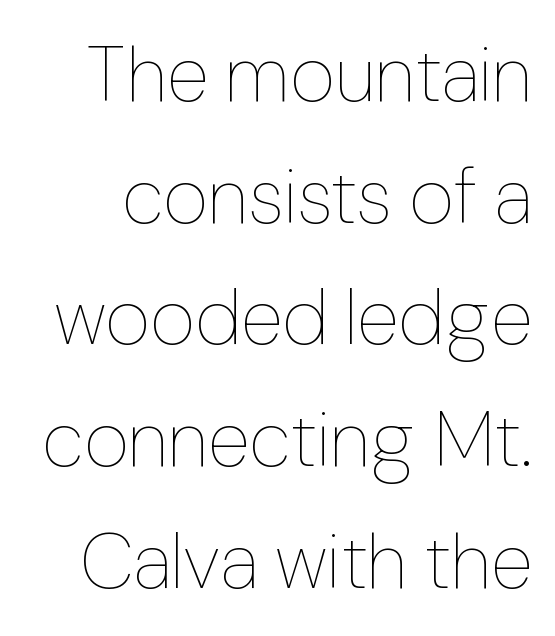
{"italic": "no", "bold": "no", "weight": "thin", "width": "normal", "stroke_contrast": "low", "x_height": "medium", "monospaced": "no", "underline": "no", "line_spacing": "normal", "line_spacing_ratio": 1.56, "letter_spacing": "normal", "letter_spacing_em": 0.0, "glyph_px": 78}
